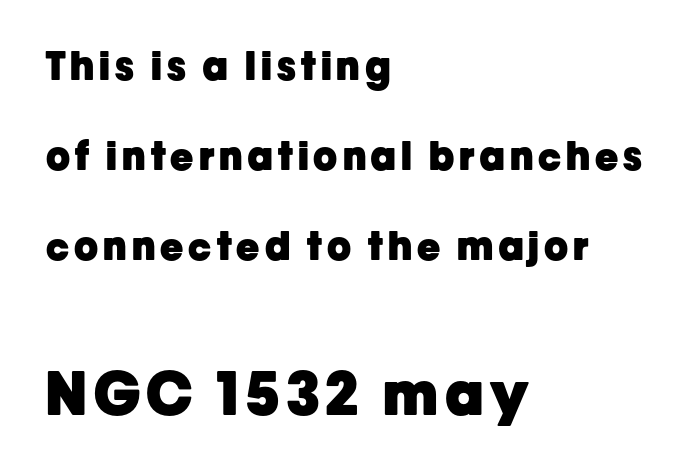
I'd call this a sans setting — the letters go barefoot. The words here are not underlined. Bigger letters appear in the bottom chunk; the top chunk is reduced. Is there much room between lines? Yes — plenty of vertical air separates them. Bold? Absolutely — the strokes are thick and heavy. Vertical strokes here are truly vertical.
